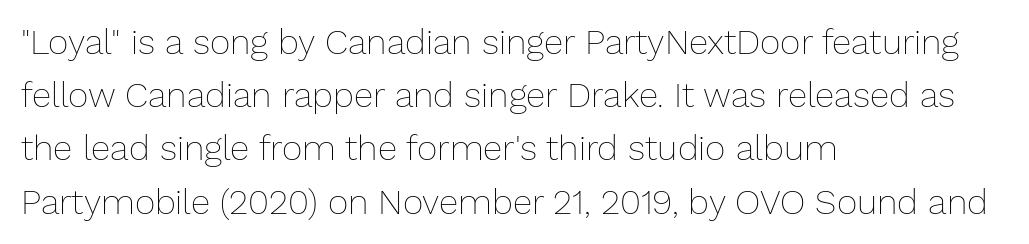
{"italic": "no", "bold": "no", "weight": "thin", "width": "normal", "stroke_contrast": "low", "x_height": "medium", "monospaced": "no", "underline": "no", "align": "left", "line_spacing": "normal", "line_spacing_ratio": 1.52, "letter_spacing": "normal", "letter_spacing_em": 0.0, "glyph_px": 35}
